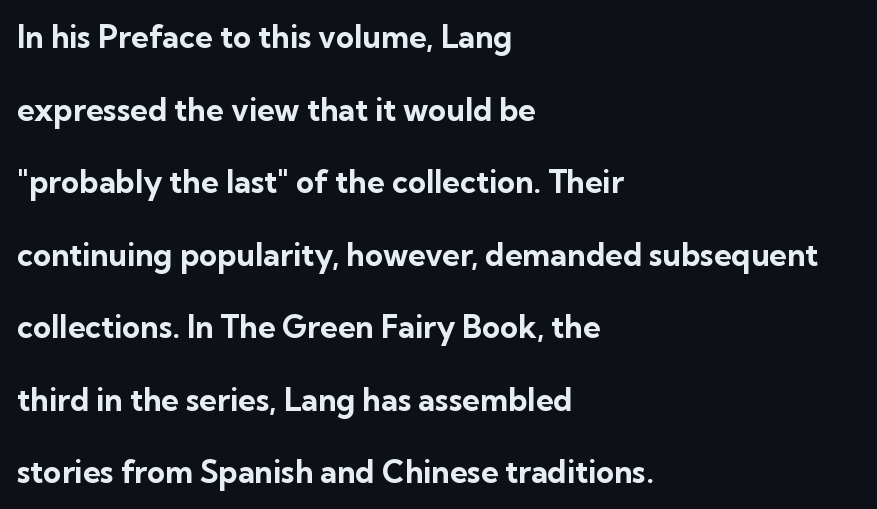
Q: Is the text bold? A: Yes.
Q: Is the text italic (slanted)? A: No, it is upright.
Q: Is the typeface a serif or a sans-serif typeface? A: Sans-serif.
Q: Is the text underlined? A: No.
Q: How is the paragraph aligned? A: Left-aligned.
Q: Is the spacing between letters normal or unusually wide? A: Normal.
Q: Is the spacing between lines tight, normal or loose? A: Loose.
Q: Width (condensed, normal, or wide)? A: Normal.
Q: Stroke contrast? A: Low.
Q: x-height? A: Medium.
Q: Monospaced? A: No.
